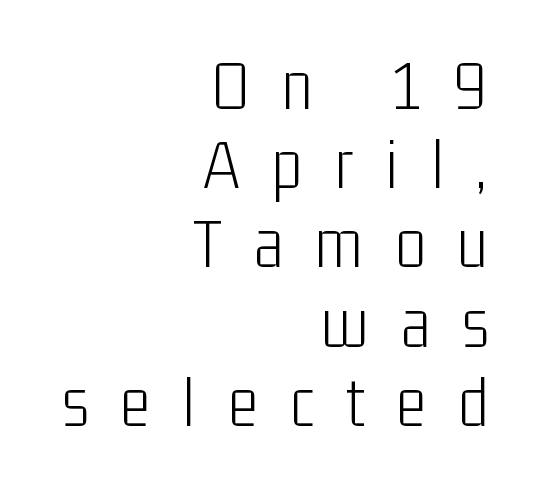
{"serif": "no", "italic": "no", "bold": "no", "weight": "light", "width": "condensed", "stroke_contrast": "low", "x_height": "medium", "monospaced": "no", "underline": "no", "align": "right", "line_spacing": "tight", "line_spacing_ratio": 1.1, "letter_spacing": "wide", "letter_spacing_em": 0.45, "glyph_px": 72}
